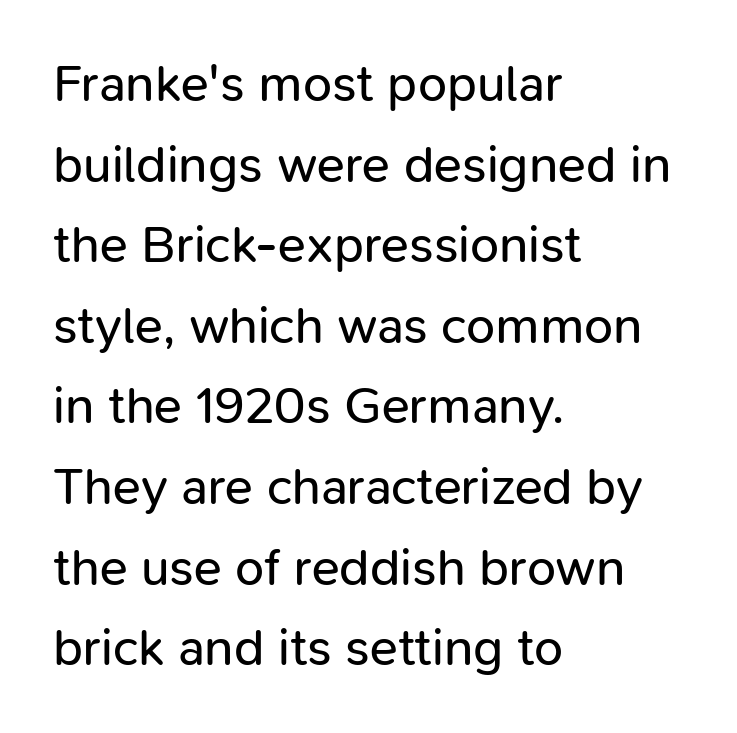
The string is rendered with underlining switched off. The typesetting does not lean heavy: it is not bold. Characters remain perfectly vertical along every line. What stands out about the letter spacing? Nothing — it is the standard amount. This sample uses a sans-serif face. The compositor pushed each line to the left boundary.
